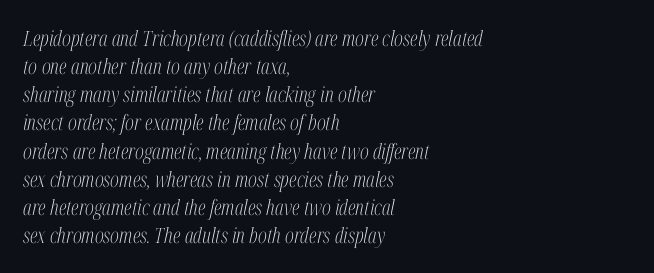
{"italic": "yes", "lean": "right", "slant_degrees": 12, "bold": "no", "underline": "no", "align": "left", "line_spacing": "normal", "line_spacing_ratio": 1.34, "letter_spacing": "normal", "letter_spacing_em": 0.0, "glyph_px": 21}
